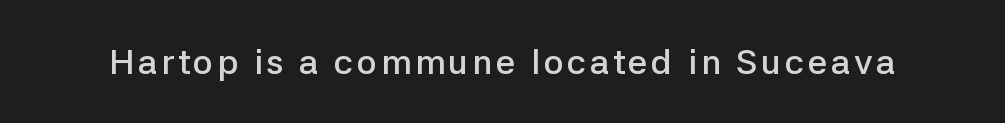
Q: Is the text bold? A: Semi-bold.
Q: Is the text italic (slanted)? A: No, it is upright.
Q: Is the typeface a serif or a sans-serif typeface? A: Sans-serif.
Q: Is the text underlined? A: No.
Q: Width (condensed, normal, or wide)? A: Normal.
Q: Stroke contrast? A: Low.
Q: x-height? A: Medium.
Q: Monospaced? A: No.
